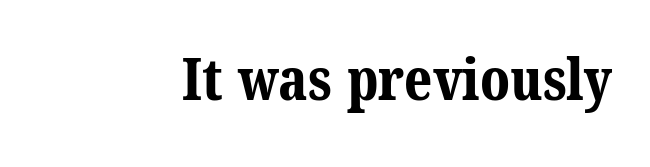
Q: Is the text bold? A: Yes.
Q: Is the typeface a serif or a sans-serif typeface? A: Serif.
Q: Is the text underlined? A: No.
Q: How is the paragraph aligned? A: Right-aligned.
Q: Is the spacing between letters normal or unusually wide? A: Normal.
Q: Width (condensed, normal, or wide)? A: Normal.
Q: Stroke contrast? A: Medium.
Q: x-height? A: Medium.
Q: Monospaced? A: No.
